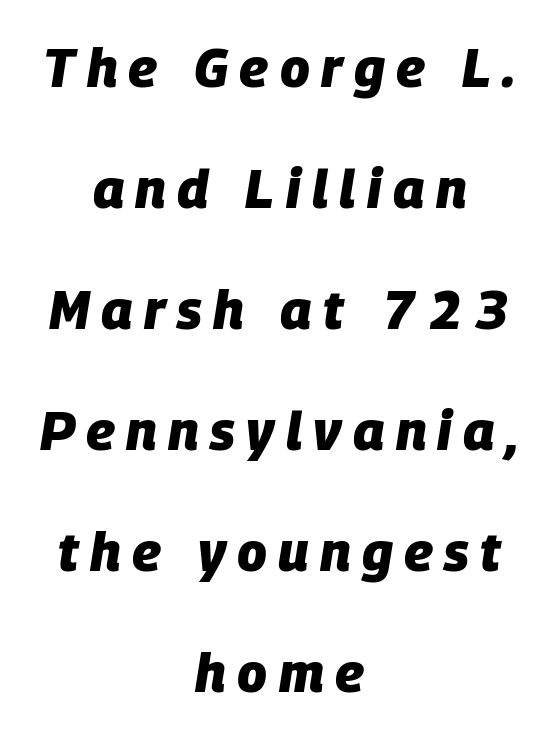
As a designer I'd log this as weight 700, bold. A typesetter would call this proportional, since set widths differ per character. The lines are spread far apart with generous leading. Horizontally, the lines are justified to the midpoint only. The glyphs look as if they've been sheared to an angle. Characters follow at a spacing far wider than the type designer built in.
